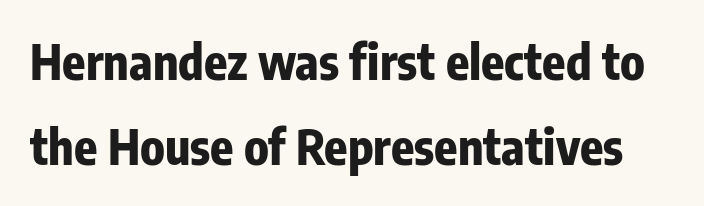
Q: Is the text bold? A: Yes.
Q: Is the text italic (slanted)? A: No, it is upright.
Q: Is the typeface a serif or a sans-serif typeface? A: Sans-serif.
Q: Is the text underlined? A: No.
Q: Is the spacing between letters normal or unusually wide? A: Normal.
Q: Width (condensed, normal, or wide)? A: Condensed.
Q: Stroke contrast? A: Low.
Q: x-height? A: Medium.
Q: Monospaced? A: No.
